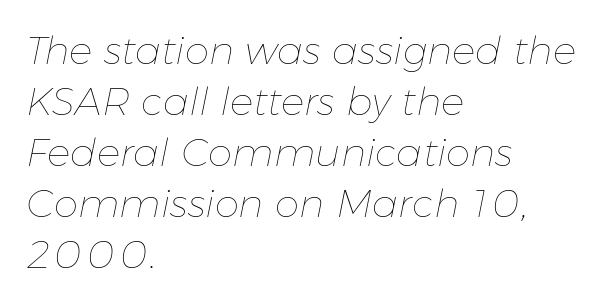
Reading down the block, your eye returns to a fixed left position each line. The glyphs look as if they've been sheared to an angle. Proportional: the letters do not fall into vertical columns. No heavy texture on the line: the type isn't bold. Descenders are the only things crossing below the line.
